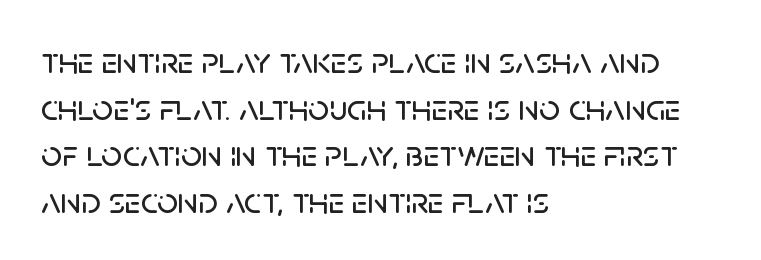
The image shows 37 px sans-serif type, upright; set left-aligned, normal line spacing (1.26x), normal letter spacing, not underlined; low stroke contrast and a large x-height.
